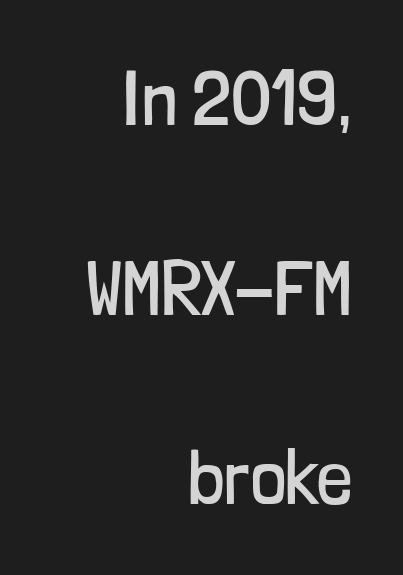
Q: Is the text bold? A: No.
Q: Is the text italic (slanted)? A: No, it is upright.
Q: Is the typeface a serif or a sans-serif typeface? A: Sans-serif.
Q: Is the text underlined? A: No.
Q: How is the paragraph aligned? A: Right-aligned.
Q: Is the spacing between letters normal or unusually wide? A: Normal.
Q: Is the spacing between lines tight, normal or loose? A: Loose.
Q: Width (condensed, normal, or wide)? A: Condensed.
Q: Stroke contrast? A: Low.
Q: x-height? A: Medium.
Q: Monospaced? A: No.
